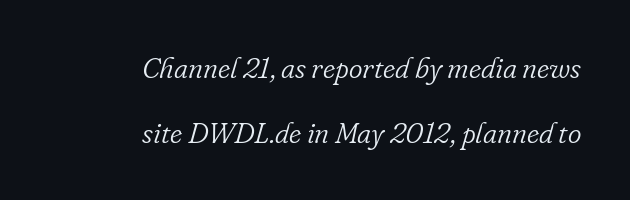
Clear beneath every line of the passage. No letter is thick-stroked: the sample isn't bold. The typography opts for an oblique posture over an upright one. The rendering uses natural spacing where letterforms have individual widths. A typesetter would label this face a serif.
